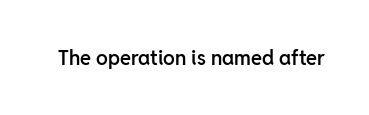
I'd describe the lettering as semibold — firm but not a full bold. The string is rendered with underlining switched off. If you drew a line through each stem, it would be perfectly vertical. Observe the ordinary spacing: letters are neighbours, not strangers.
